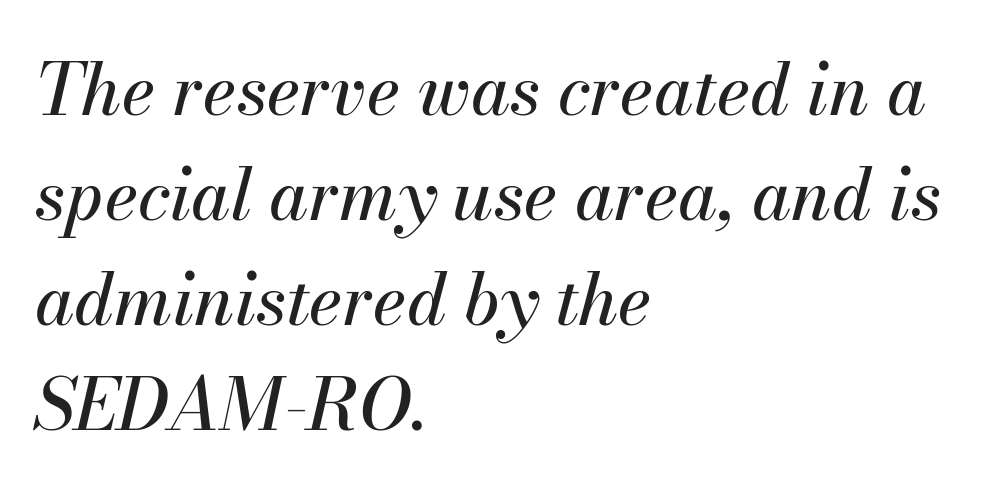
The image shows 71 px text type, italic (leaning right); set left-aligned, normal line spacing (1.48x), normal letter spacing, not underlined; medium stroke contrast and a small x-height.
